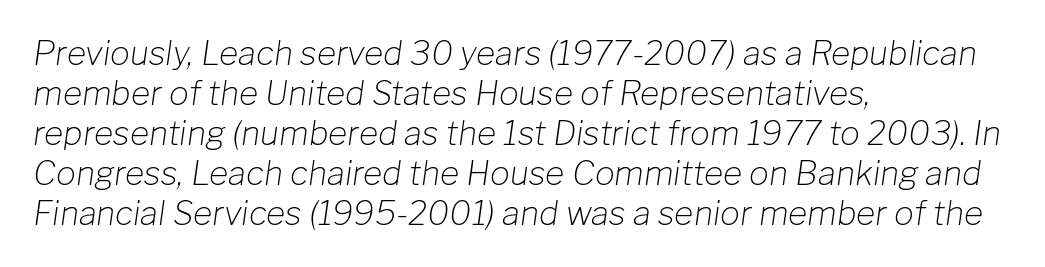
Q: Is the text bold? A: No.
Q: Is the text italic (slanted)? A: Yes, it leans right by about 8 degrees.
Q: Is the text underlined? A: No.
Q: How is the paragraph aligned? A: Left-aligned.
Q: Is the spacing between letters normal or unusually wide? A: Normal.
Q: Width (condensed, normal, or wide)? A: Normal.
Q: Stroke contrast? A: Low.
Q: x-height? A: Medium.
Q: Monospaced? A: No.
